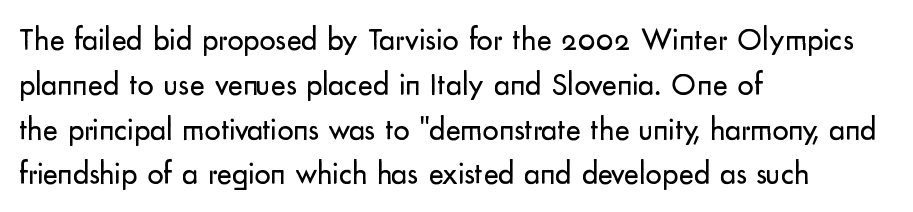
The image shows 32 px regular-weight sans-serif type, upright; set left-aligned, normal line spacing (1.4x), normal letter spacing, not underlined; low stroke contrast and a small x-height.
